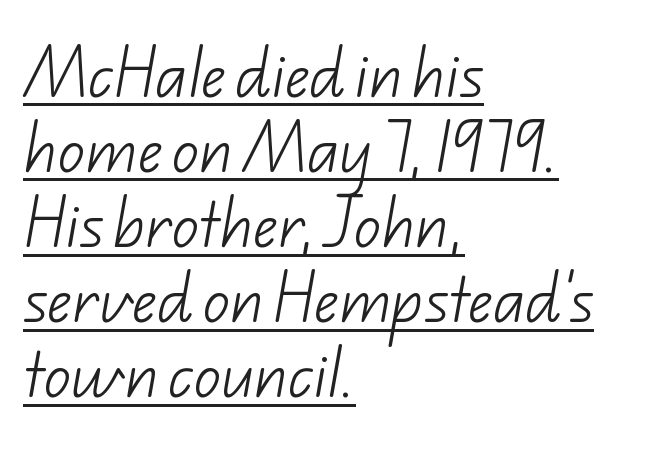
Each letter keeps its own natural width here, so spacing adapts to shape. Short and long lines alike share a common starting point at left. Letters have the restrained weight of plain body copy at most. Notice how a bar underscores the lettering throughout.
